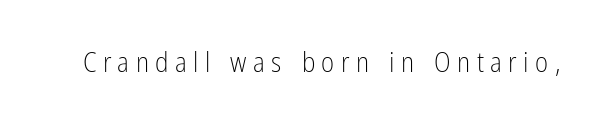
No feet cap the strokes, marking this as sans-serif type. The face used here is proportionally spaced, like ordinary book or web type. The passage shown has open, widely tracked lettering throughout. Posture: upright roman. The weight would be labelled regular, book, light, or lighter still.
